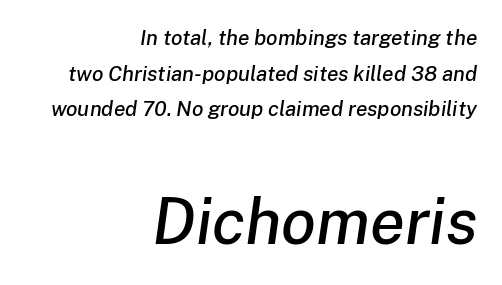
{"italic": "yes", "lean": "right", "slant_degrees": 8, "width": "normal", "stroke_contrast": "low", "x_height": "medium", "monospaced": "no", "underline": "no", "align": "right", "line_spacing": "normal", "line_spacing_ratio": 1.7, "letter_spacing": "normal", "letter_spacing_em": 0.0, "larger_block": "second", "size_ratio": 3.05, "glyph_px": 64}
